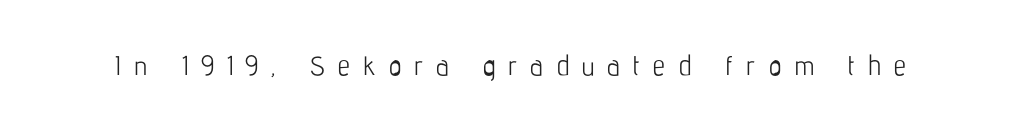
The image shows 27 px text type, upright; set unusually wide letter spacing (+0.49 em), not underlined.
